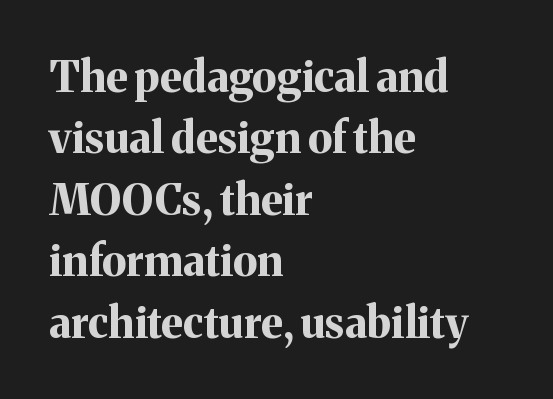
Observe the serifs anchoring each vertical stroke in this sample. Rule under the text: the space is simply empty. A dark, heavy texture on the line: the type is bold. Does extra space separate the letters? No, they use regular spacing. Every character sits straight up, as roman type does. Quick note: interline space is typical.
